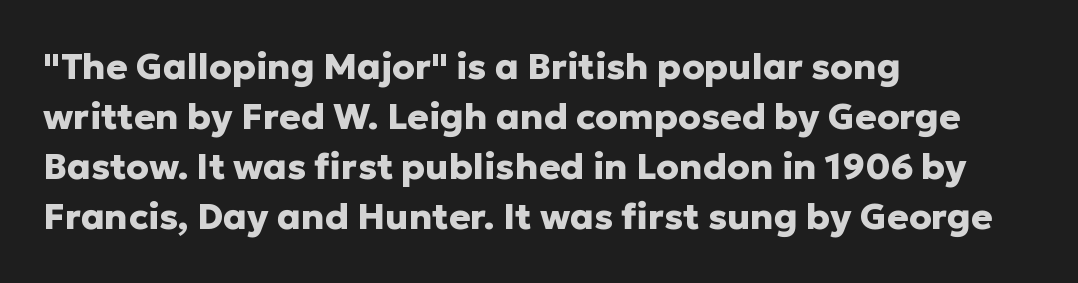
Q: Is the text bold? A: Yes.
Q: Is the text italic (slanted)? A: No, it is upright.
Q: Is the typeface a serif or a sans-serif typeface? A: Sans-serif.
Q: Is the text underlined? A: No.
Q: How is the paragraph aligned? A: Left-aligned.
Q: Is the spacing between letters normal or unusually wide? A: Normal.
Q: Is the spacing between lines tight, normal or loose? A: Normal.
Q: Width (condensed, normal, or wide)? A: Normal.
Q: Stroke contrast? A: Low.
Q: x-height? A: Medium.
Q: Monospaced? A: No.
